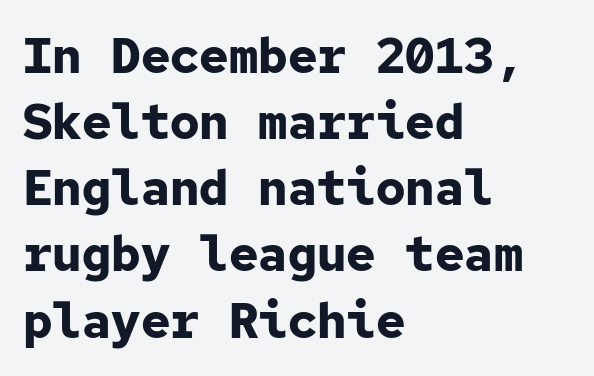
{"serif": "no", "italic": "no", "bold": "yes", "weight": "bold", "width": "normal", "stroke_contrast": "low", "x_height": "medium", "monospaced": "yes", "underline": "no", "align": "left", "line_spacing": "normal", "line_spacing_ratio": 1.35, "letter_spacing": "normal", "letter_spacing_em": 0.0, "glyph_px": 49}
